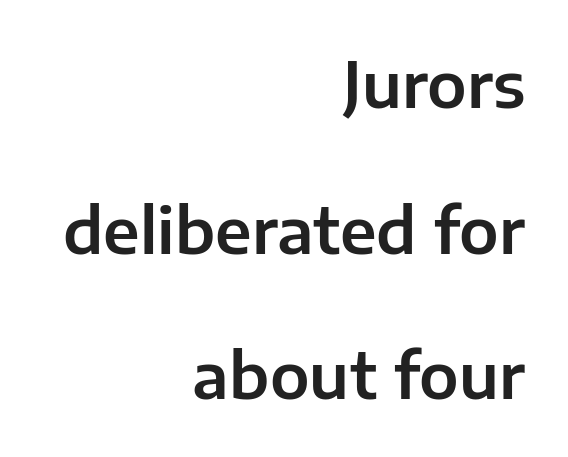
The paragraph has a hard right edge and a soft left edge. You could fit nearly another row in the gap between these rows. If you drew a line through each stem, it would be perfectly vertical. Unmarked baselines from the first word to the last. This rendering employs a face without finishing strokes, i.e., a sans-serif. Do the characters align in a grid? No, the font is proportional.
